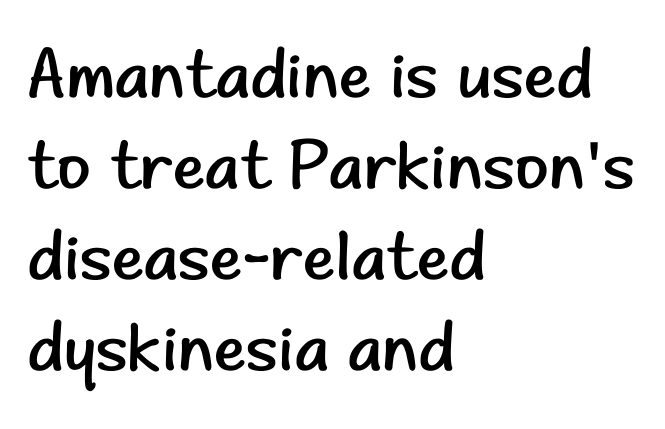
Lines of text with bare space underneath. The type is set solid horizontally, with unmodified tracking. To sum up the face: it is a sans, with no serifs. The passage shown is typed in a proportional face where columns would drift.
